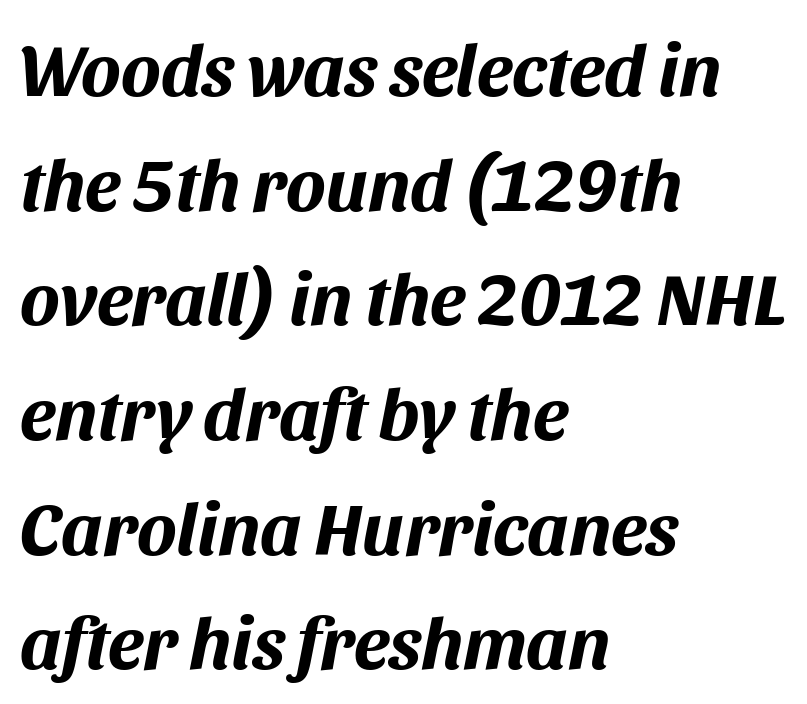
Slanted lettering throughout. Notice how thick the strokes are: this is what a full bold looks like. The lines in this sample share a left origin and differ only in where they stop. Proportional: the letters do not fall into vertical columns. How are the letters spaced? Ordinarily, with no added tracking.
